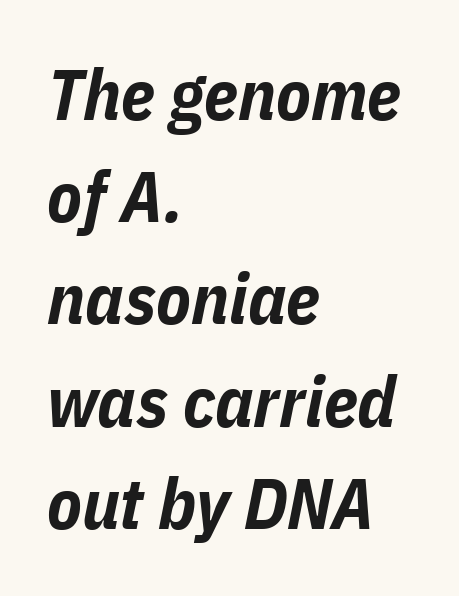
Posture: slanted. A typesetter would call this proportional, since set widths differ per character. The text block is weighted toward the left margin, trailing off unevenly rightward. Only glyphs here, with clear space below each row.
